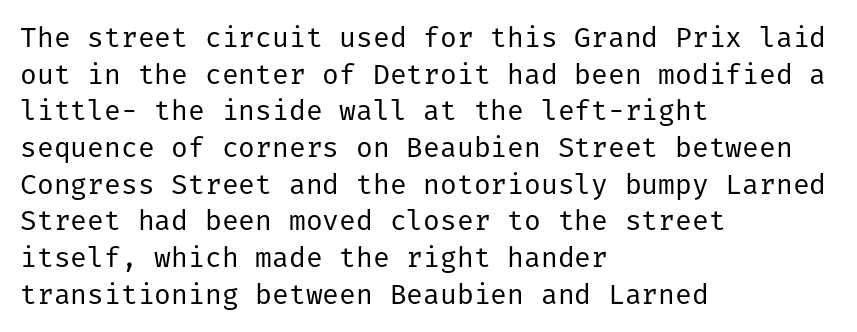
The passage shown is not underscored anywhere. Compared with typical body copy, the letter spacing here is the same. Leading: standard. Caption: face not bold, strokes unweighted.
